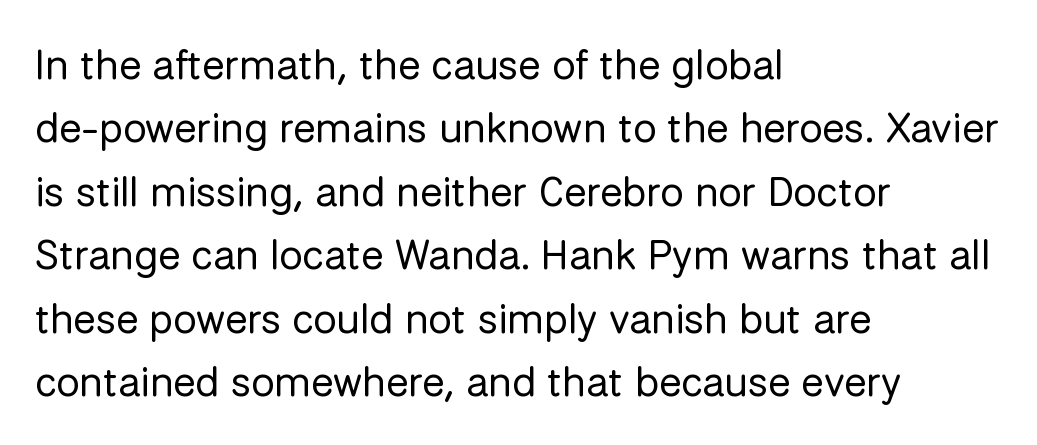
{"serif": "no", "italic": "no", "bold": "no", "weight": "regular", "width": "normal", "stroke_contrast": "low", "x_height": "medium", "monospaced": "no", "underline": "no", "align": "left", "line_spacing": "normal", "line_spacing_ratio": 1.51, "letter_spacing": "normal", "letter_spacing_em": 0.0, "glyph_px": 42}
